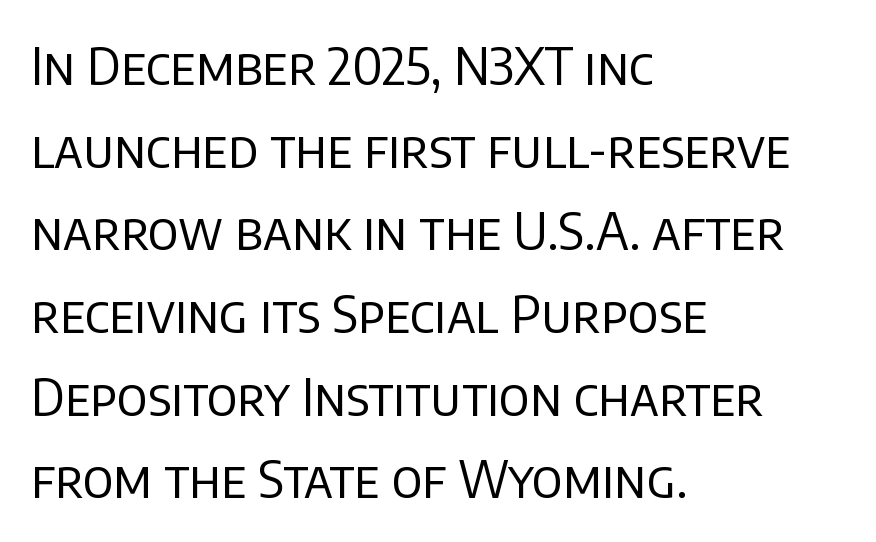
Style check: upright. The face used here is a sans, in the tradition of grotesques and geometrics. Note the varied advance widths — an 'i' is clearly narrower than an 'm'. Words appear dense and cohesive because spacing is normal.
